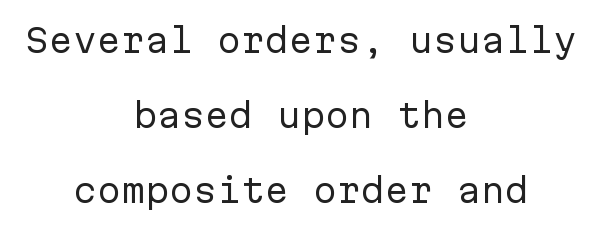
Q: Is the text bold? A: No.
Q: Is the text italic (slanted)? A: No, it is upright.
Q: Is the typeface a serif or a sans-serif typeface? A: Sans-serif.
Q: Is the text underlined? A: No.
Q: How is the paragraph aligned? A: Centered.
Q: Is the spacing between letters normal or unusually wide? A: Normal.
Q: Is the spacing between lines tight, normal or loose? A: Loose.
Q: Width (condensed, normal, or wide)? A: Normal.
Q: Stroke contrast? A: Low.
Q: x-height? A: Medium.
Q: Monospaced? A: Yes.
